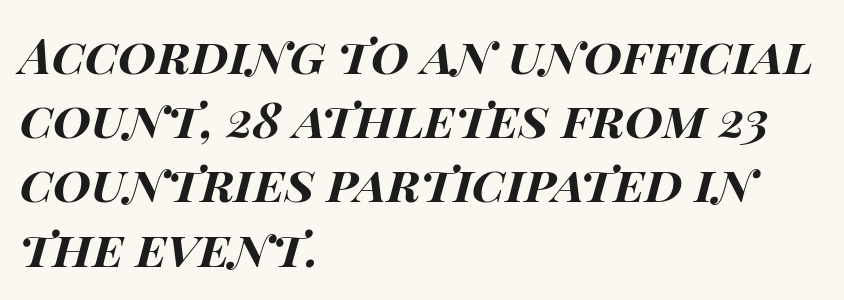
Q: Is the text bold? A: Yes.
Q: Is the text italic (slanted)? A: Yes, it leans right by about 15 degrees.
Q: Is the text underlined? A: No.
Q: How is the paragraph aligned? A: Left-aligned.
Q: Is the spacing between letters normal or unusually wide? A: Normal.
Q: Is the spacing between lines tight, normal or loose? A: Normal.
Q: Width (condensed, normal, or wide)? A: Wide.
Q: Stroke contrast? A: High.
Q: x-height? A: Large.
Q: Monospaced? A: No.
